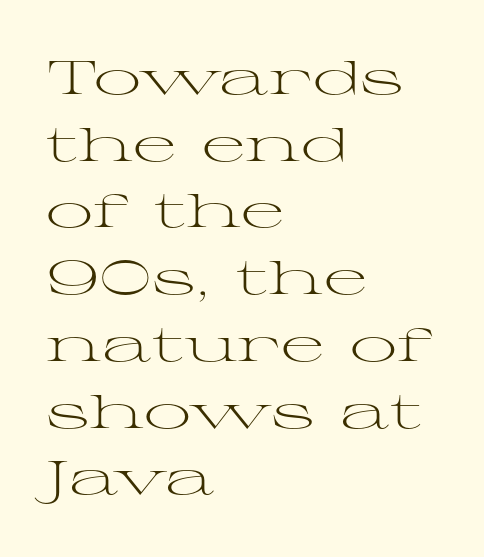
Q: Is the text bold? A: No.
Q: Is the text italic (slanted)? A: No, it is upright.
Q: Is the typeface a serif or a sans-serif typeface? A: Serif.
Q: Is the text underlined? A: No.
Q: How is the paragraph aligned? A: Left-aligned.
Q: Is the spacing between letters normal or unusually wide? A: Normal.
Q: Is the spacing between lines tight, normal or loose? A: Normal.
Q: Width (condensed, normal, or wide)? A: Wide.
Q: Stroke contrast? A: Medium.
Q: x-height? A: Medium.
Q: Monospaced? A: No.
